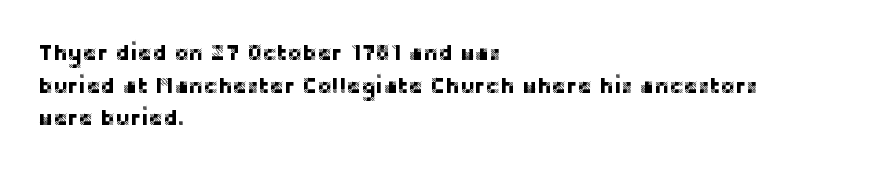
The string is rendered with underlining switched off. Successive baselines arrive at the customary interval. The paragraph shown leans on its left margin. Do the letters lean? They stand straight. The passage shown has conventional tracking throughout.
